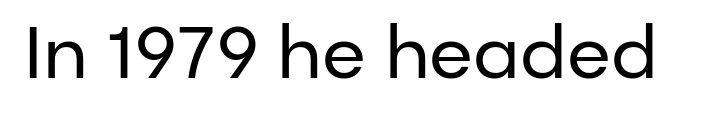
Q: Is the text bold? A: No.
Q: Is the text italic (slanted)? A: No, it is upright.
Q: Is the typeface a serif or a sans-serif typeface? A: Sans-serif.
Q: Is the text underlined? A: No.
Q: Is the spacing between letters normal or unusually wide? A: Normal.
Q: Width (condensed, normal, or wide)? A: Normal.
Q: Stroke contrast? A: Low.
Q: x-height? A: Medium.
Q: Monospaced? A: No.
